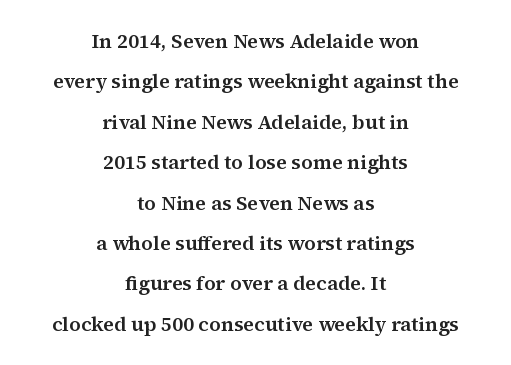
Q: Is the text italic (slanted)? A: No, it is upright.
Q: Is the text underlined? A: No.
Q: How is the paragraph aligned? A: Centered.
Q: Is the spacing between letters normal or unusually wide? A: Normal.
Q: Is the spacing between lines tight, normal or loose? A: Loose.
